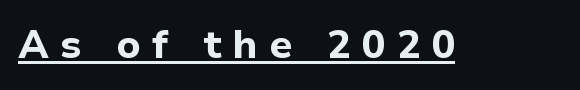
Q: Is the text bold? A: Yes.
Q: Is the text italic (slanted)? A: No, it is upright.
Q: Is the typeface a serif or a sans-serif typeface? A: Sans-serif.
Q: Is the text underlined? A: Yes.
Q: Is the spacing between letters normal or unusually wide? A: Unusually wide.
Q: Width (condensed, normal, or wide)? A: Normal.
Q: Stroke contrast? A: Low.
Q: x-height? A: Medium.
Q: Monospaced? A: No.
